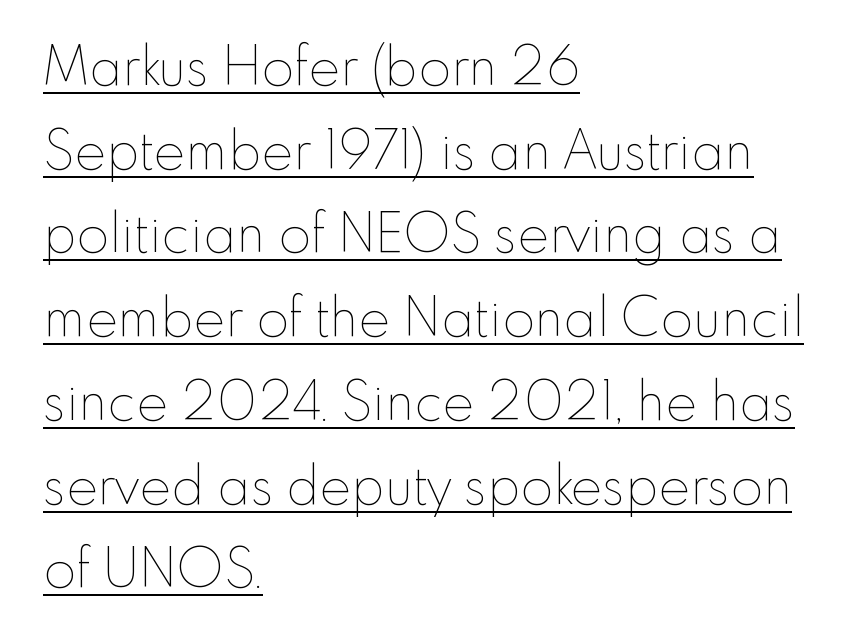
Q: Is the text bold? A: No.
Q: Is the text italic (slanted)? A: No, it is upright.
Q: Is the text underlined? A: Yes.
Q: How is the paragraph aligned? A: Left-aligned.
Q: Is the spacing between letters normal or unusually wide? A: Normal.
Q: Is the spacing between lines tight, normal or loose? A: Normal.
Q: Width (condensed, normal, or wide)? A: Normal.
Q: Stroke contrast? A: Low.
Q: x-height? A: Small.
Q: Monospaced? A: No.
